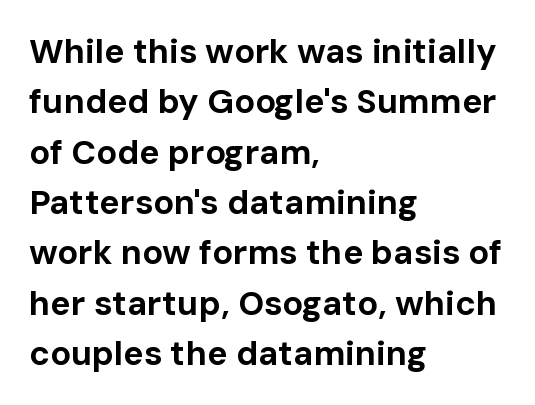
The image shows 34 px bold sans-serif type, upright; set left-aligned, normal line spacing (1.48x), normal letter spacing, not underlined; low stroke contrast and a medium x-height.
